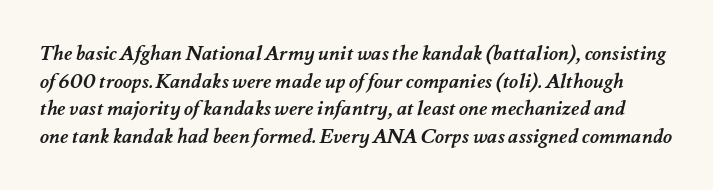
Evenly set lines give the paragraph a standard silhouette. The strokes are fattened all the way to bold. The gaps between neighbouring characters are ordinary and unremarkable. The space directly below the letters is spotless.
